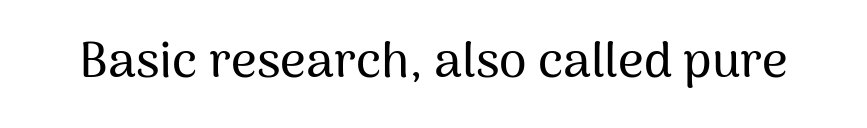
Q: Is the text italic (slanted)? A: No, it is upright.
Q: Is the typeface a serif or a sans-serif typeface? A: Sans-serif.
Q: Is the text underlined? A: No.
Q: Is the spacing between letters normal or unusually wide? A: Normal.
Q: Width (condensed, normal, or wide)? A: Normal.
Q: Stroke contrast? A: Medium.
Q: x-height? A: Medium.
Q: Monospaced? A: No.
